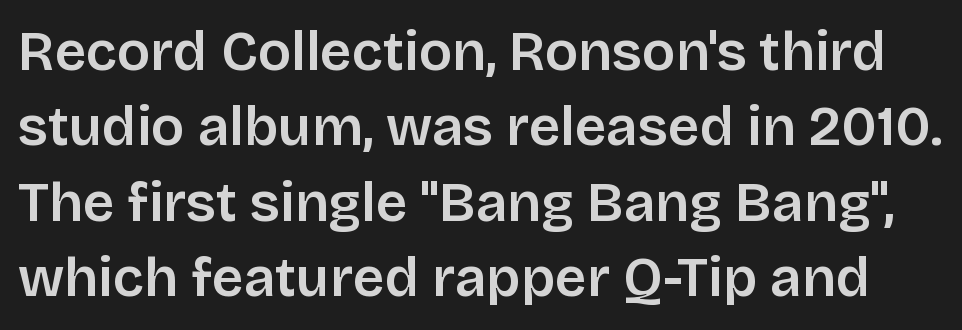
Is this a fixed-width face? No — the glyphs have proportional, varying widths. Look at the tracking — it's just the regular setting, nothing added. The glyphs have the mass of a demibold cut, below bold. The letters carry no serifs — their stems end cleanly without finishing strokes. This is roman type, the default non-slanted kind. The rows are spaced the way most documents space them.
